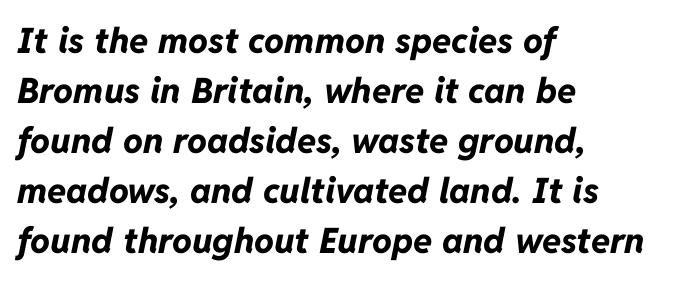
{"italic": "yes", "lean": "right", "slant_degrees": 11, "bold": "yes", "weight": "bold", "width": "normal", "stroke_contrast": "low", "x_height": "medium", "monospaced": "no", "underline": "no", "align": "left", "line_spacing": "normal", "line_spacing_ratio": 1.43, "letter_spacing": "normal", "letter_spacing_em": 0.0, "glyph_px": 35}
